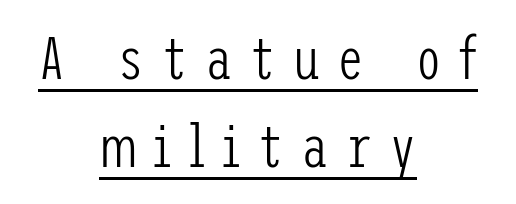
The image shows 61 px light, condensed sans-serif type, upright; set centered, normal line spacing (1.44x), unusually wide letter spacing (+0.27 em), underlined; low stroke contrast and a medium x-height.
